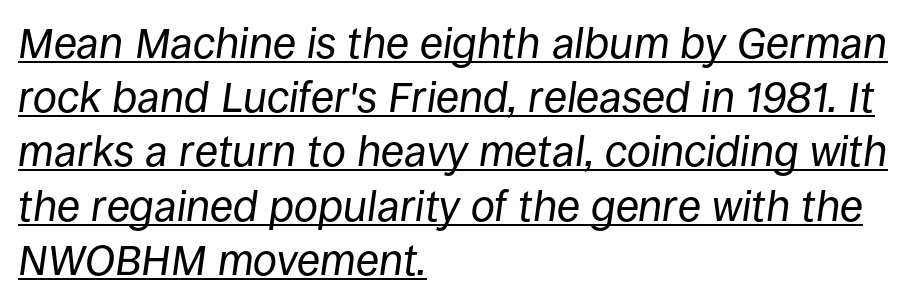
Q: Is the text bold? A: No.
Q: Is the text italic (slanted)? A: Yes, it leans right by about 8 degrees.
Q: Is the text underlined? A: Yes.
Q: How is the paragraph aligned? A: Left-aligned.
Q: Is the spacing between letters normal or unusually wide? A: Normal.
Q: Is the spacing between lines tight, normal or loose? A: Normal.
Q: Width (condensed, normal, or wide)? A: Normal.
Q: Stroke contrast? A: Low.
Q: x-height? A: Large.
Q: Monospaced? A: No.
